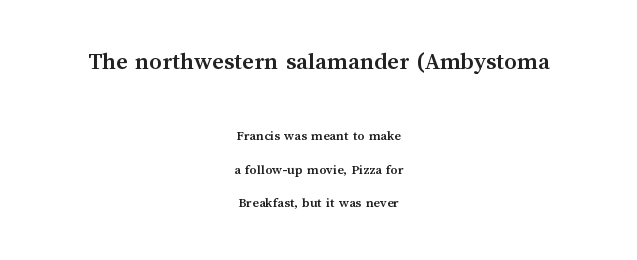
{"italic": "no", "bold": "yes", "underline": "no", "align": "center", "line_spacing": "loose", "line_spacing_ratio": 2.38, "letter_spacing": "normal", "letter_spacing_em": 0.0, "larger_block": "first", "size_ratio": 1.79, "glyph_px": 25}
